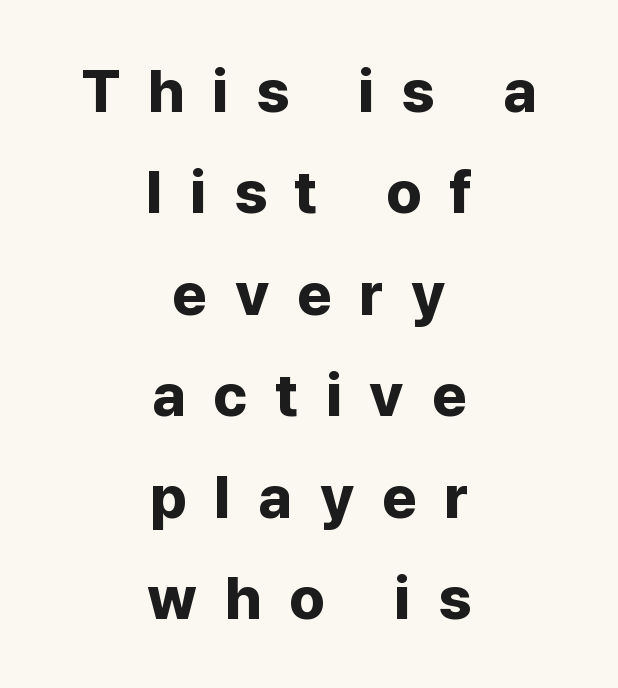
{"serif": "no", "italic": "no", "bold": "yes", "weight": "bold", "width": "normal", "stroke_contrast": "low", "x_height": "medium", "monospaced": "no", "underline": "no", "align": "center", "line_spacing": "normal", "line_spacing_ratio": 1.69, "letter_spacing": "wide", "letter_spacing_em": 0.46, "glyph_px": 60}
